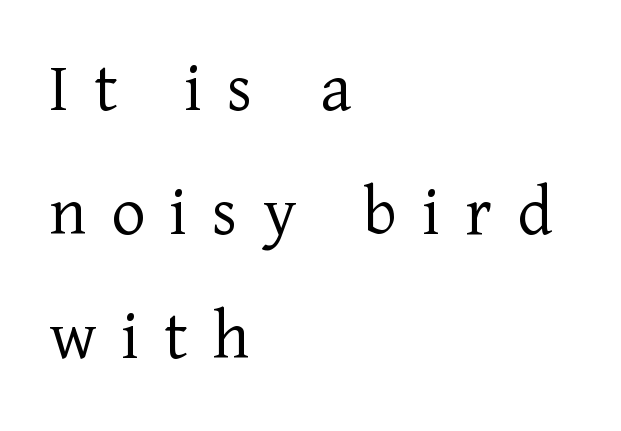
{"serif": "yes", "italic": "no", "bold": "no", "weight": "light", "width": "normal", "stroke_contrast": "low", "x_height": "medium", "monospaced": "no", "underline": "no", "align": "left", "line_spacing": "normal", "line_spacing_ratio": 1.7, "letter_spacing": "wide", "letter_spacing_em": 0.34, "glyph_px": 73}
